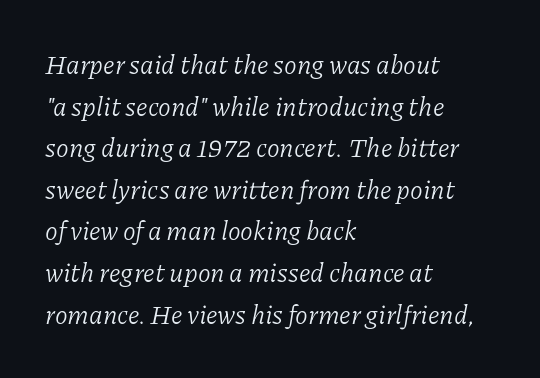
{"italic": "yes", "lean": "right", "slant_degrees": 11, "bold": "no", "underline": "no", "align": "left", "line_spacing": "normal", "line_spacing_ratio": 1.6, "letter_spacing": "normal", "letter_spacing_em": 0.0, "glyph_px": 26}
